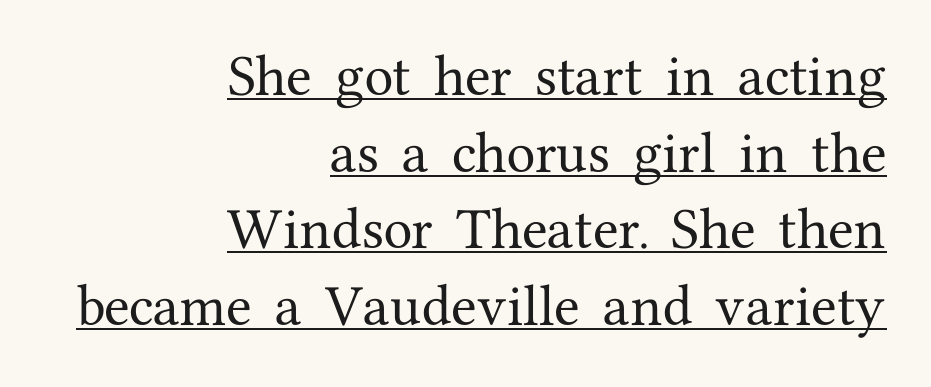
The image shows 47 px serif type, upright; set right-aligned, normal line spacing (1.63x), normal letter spacing, underlined; medium stroke contrast and a medium x-height.
